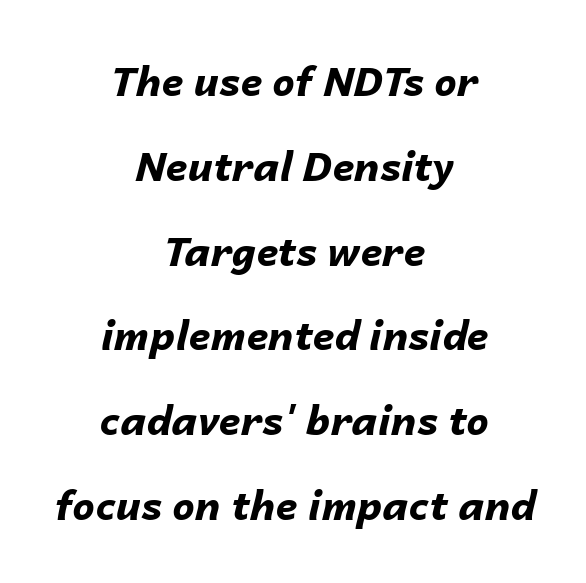
When letters slant like this, we call the style italic. Vertical spacing — loose. Look at the tracking — it's just the regular setting, nothing added. The glyphs have the mass of a bold cut. The paragraph has two soft edges and a firm central axis. Character widths vary here, with narrow letters taking less room than wide ones.
